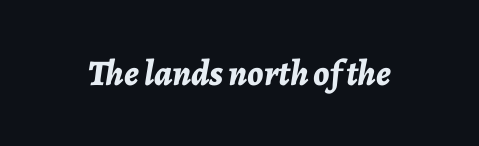
Q: Is the text bold? A: Yes.
Q: Is the text italic (slanted)? A: Yes, it leans right by about 7 degrees.
Q: Is the text underlined? A: No.
Q: Is the spacing between letters normal or unusually wide? A: Normal.
Q: Width (condensed, normal, or wide)? A: Normal.
Q: Stroke contrast? A: Low.
Q: x-height? A: Medium.
Q: Monospaced? A: No.
